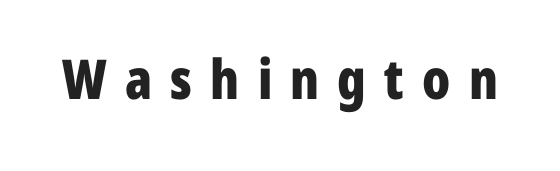
Only glyphs here, with clear space below each row. The sample has been set heavy, in full bold. The letterforms stand isolated, each surrounded by extra space. If you drew a line through each stem, it would be perfectly vertical. This is sans-serif lettering, the kind often seen on screens and signage.
